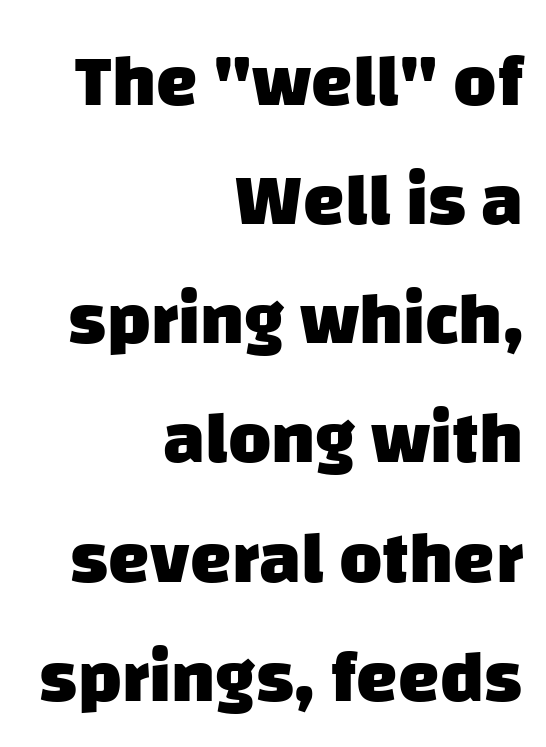
What's the leading like? Ordinary, nothing unusual. The lines are quadded right. Check where the strokes stop: nothing finishes them off — pure sans. The face used here is proportionally spaced, like ordinary book or web type. Words float on clear page, feet unadorned.
